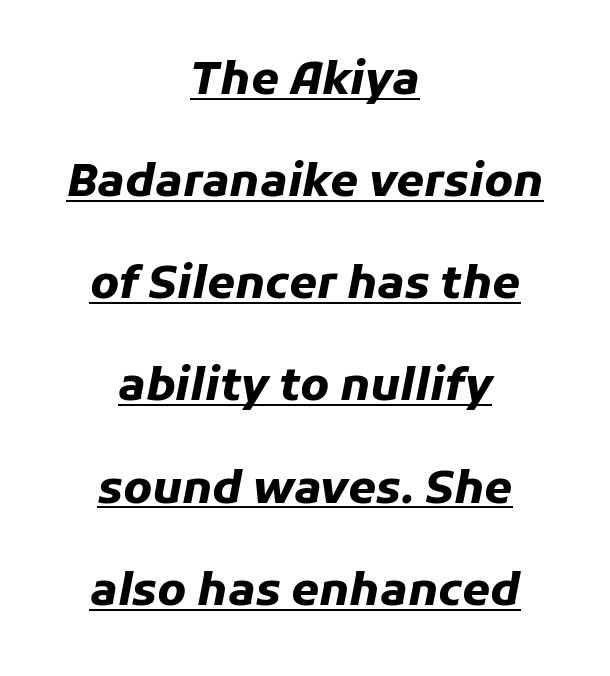
{"italic": "yes", "lean": "right", "slant_degrees": 11, "bold": "yes", "weight": "heavy", "width": "normal", "stroke_contrast": "low", "x_height": "medium", "monospaced": "no", "underline": "yes", "align": "center", "line_spacing": "loose", "line_spacing_ratio": 2.27, "letter_spacing": "normal", "letter_spacing_em": 0.0, "glyph_px": 45}
